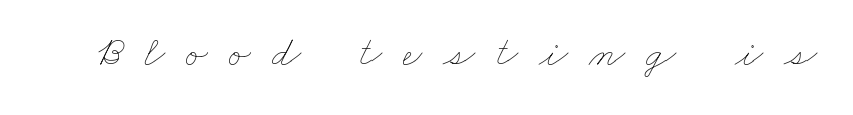
The image shows 42 px thin, wide type; set unusually wide letter spacing (+0.5 em), not underlined; low stroke contrast and a small x-height.
